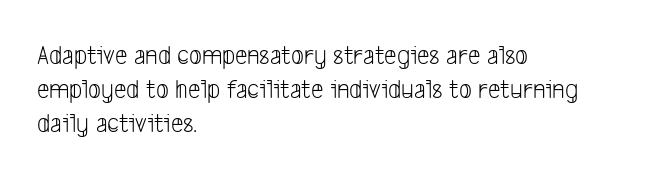
{"serif": "no", "bold": "no", "weight": "light", "width": "condensed", "stroke_contrast": "low", "x_height": "medium", "monospaced": "no", "underline": "no", "align": "left", "line_spacing_ratio": 1.21, "letter_spacing": "normal", "letter_spacing_em": 0.0, "glyph_px": 28}
